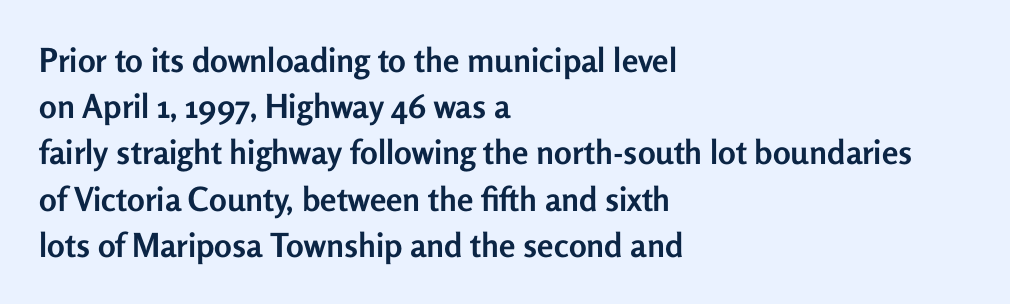
The image shows 33 px semibold sans-serif type, upright; set left-aligned, normal line spacing (1.4x), normal letter spacing, not underlined; low stroke contrast and a medium x-height.
